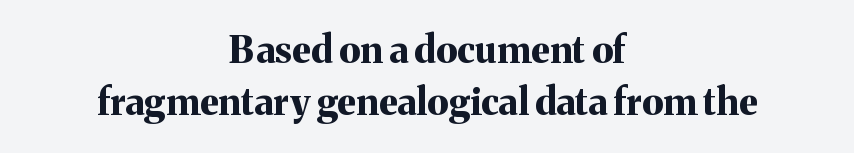
Varying glyph widths throughout — classic text-font behaviour. This rendering features lettering with no underline. This is serif lettering, the kind often seen in printed books. What stands out about the letter spacing? Nothing — it is the standard amount. Rendered with straight, roman letterforms. On the weight axis this lands at bold, roughly 700.
